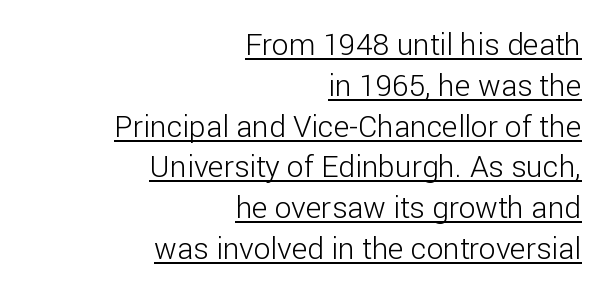
The image shows 30 px light sans-serif type, upright; set right-aligned, normal line spacing (1.36x), normal letter spacing, underlined; low stroke contrast and a medium x-height.
